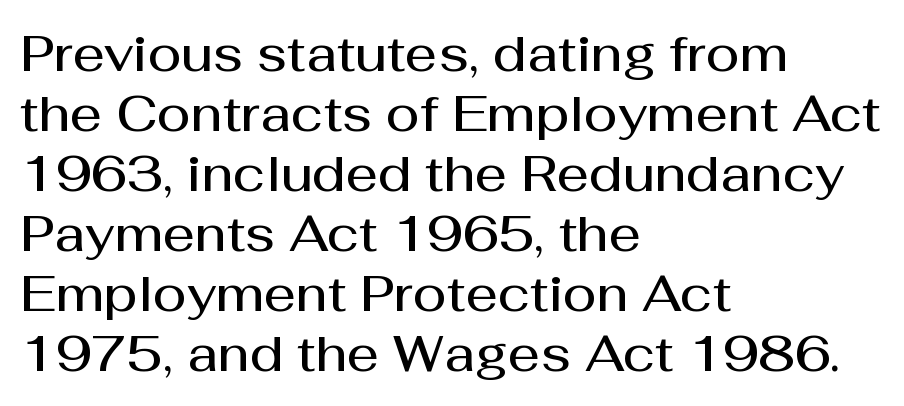
Alignment: flush left. Firm but not heavy-handed strokes: this text is semibold. Unlike a traditional serif, this face leaves its strokes unadorned. Descenders hang freely into open space.
